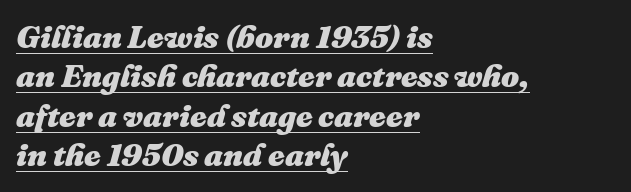
The image shows 32 px heavy type, italic (leaning right); set left-aligned, line spacing 1.23x, normal letter spacing, underlined; medium stroke contrast and a medium x-height.
